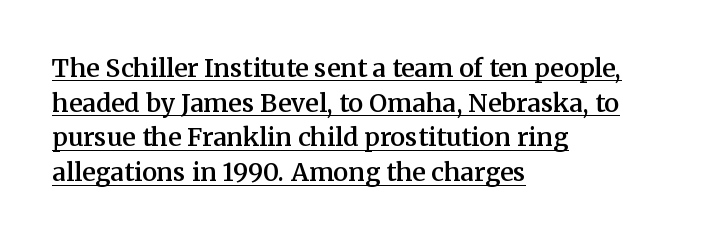
Q: Is the text bold? A: Semi-bold.
Q: Is the text italic (slanted)? A: No, it is upright.
Q: Is the text underlined? A: Yes.
Q: How is the paragraph aligned? A: Left-aligned.
Q: Is the spacing between letters normal or unusually wide? A: Normal.
Q: Is the spacing between lines tight, normal or loose? A: Normal.
